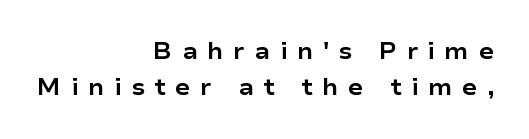
{"italic": "no", "bold": "yes", "underline": "no", "align": "right", "line_spacing": "normal", "line_spacing_ratio": 1.55, "letter_spacing": "wide", "letter_spacing_em": 0.41, "glyph_px": 23}
